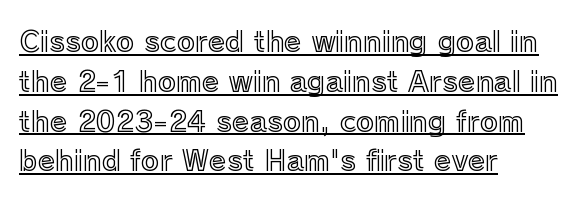
Q: Is the text italic (slanted)? A: No, it is upright.
Q: Is the text underlined? A: Yes.
Q: How is the paragraph aligned? A: Left-aligned.
Q: Is the spacing between letters normal or unusually wide? A: Normal.
Q: Is the spacing between lines tight, normal or loose? A: Normal.
Q: Width (condensed, normal, or wide)? A: Normal.
Q: x-height? A: Medium.
Q: Monospaced? A: No.
